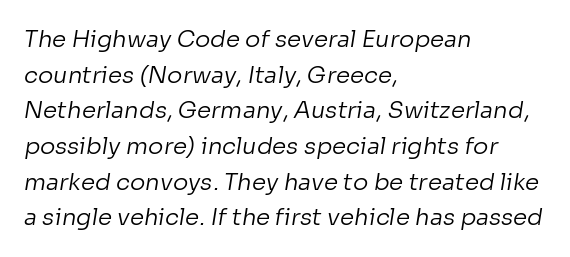
Which margin do the lines hug? The left one — the right edge is uneven. What stands out about the letter spacing? Nothing — it is the standard amount. One glance says typical: line gaps are just what's usual. Check under the words: just untouched page. Weight class: somewhere from thin through regular.
